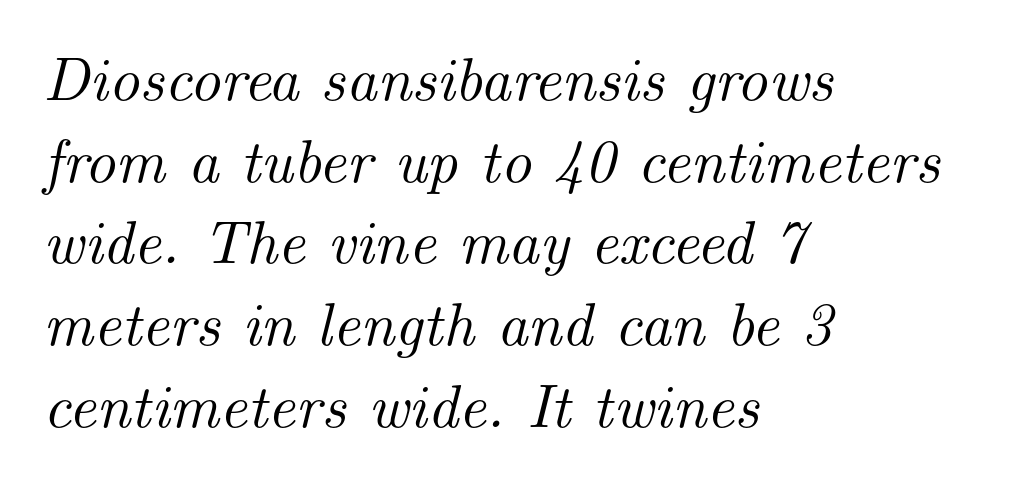
The image shows 61 px serif type, italic (leaning right); set left-aligned, normal line spacing (1.34x), normal letter spacing, not underlined; medium stroke contrast and a small x-height.
